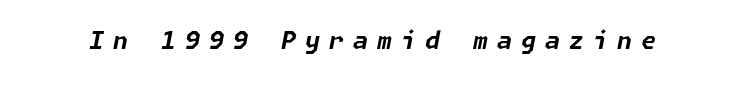
The image shows 24 px bold type, italic (leaning right); set unusually wide letter spacing (+0.38 em), not underlined.
